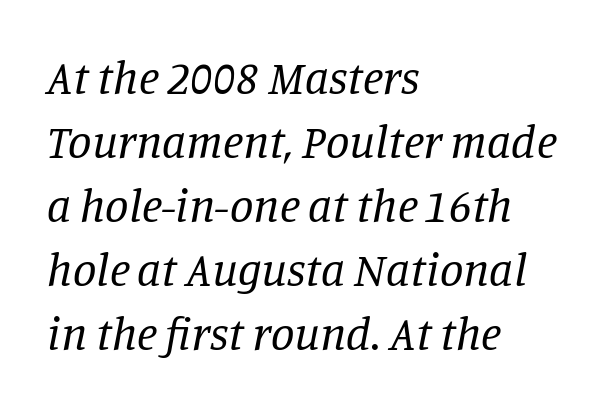
The image shows 47 px regular-weight serif type, italic (leaning right); set left-aligned, normal line spacing (1.36x), normal letter spacing, not underlined; low stroke contrast and a large x-height.
